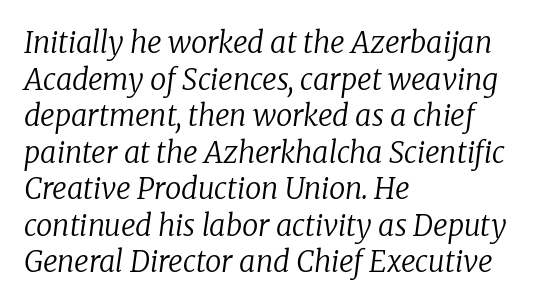
The image shows 29 px regular-weight serif type, italic (leaning right); set left-aligned, normal line spacing (1.26x), normal letter spacing, not underlined; low stroke contrast and a medium x-height.
